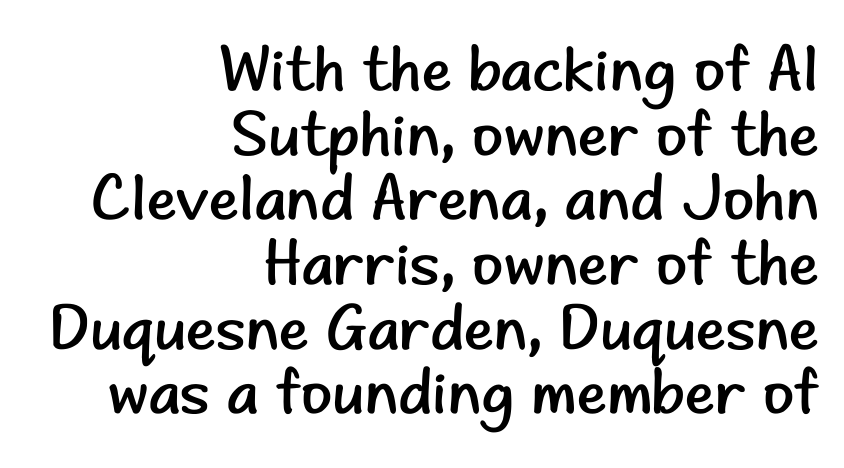
{"serif": "no", "italic": "no", "bold": "no", "weight": "regular", "width": "normal", "stroke_contrast": "low", "x_height": "small", "monospaced": "no", "underline": "no", "align": "right", "line_spacing": "tight", "line_spacing_ratio": 1.01, "letter_spacing": "normal", "letter_spacing_em": 0.0, "glyph_px": 64}
